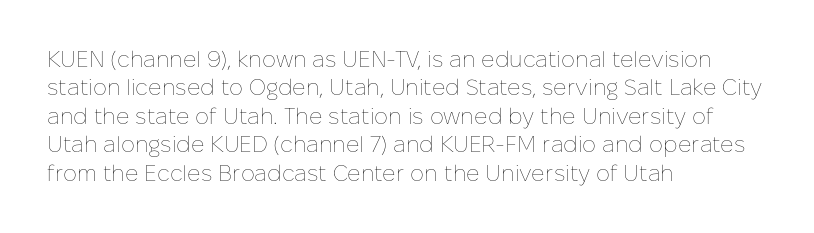
{"italic": "no", "bold": "no", "underline": "no", "align": "left", "line_spacing": "normal", "line_spacing_ratio": 1.29, "letter_spacing": "normal", "letter_spacing_em": 0.0, "glyph_px": 22}
